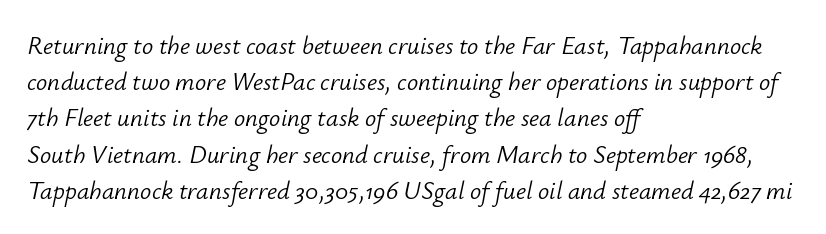
Q: Is the text bold? A: No.
Q: Is the text italic (slanted)? A: Yes, it leans right by about 12 degrees.
Q: Is the text underlined? A: No.
Q: How is the paragraph aligned? A: Left-aligned.
Q: Is the spacing between letters normal or unusually wide? A: Normal.
Q: Is the spacing between lines tight, normal or loose? A: Normal.
